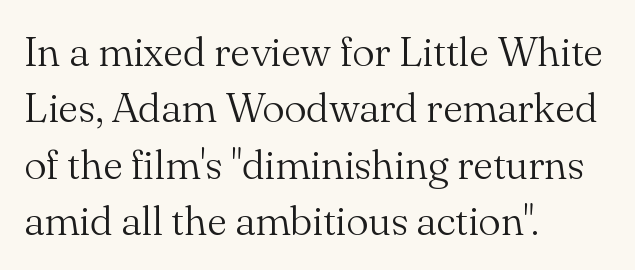
The image shows 42 px light serif type, upright; set left-aligned, normal line spacing (1.34x), normal letter spacing, not underlined; medium stroke contrast and a small x-height.
